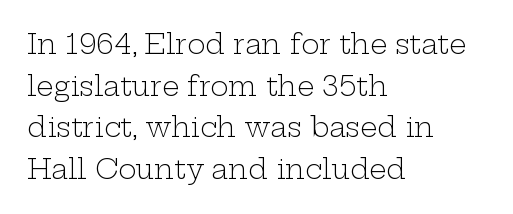
{"italic": "no", "bold": "no", "underline": "no", "align": "left", "line_spacing": "normal", "line_spacing_ratio": 1.54, "letter_spacing": "normal", "letter_spacing_em": 0.0, "glyph_px": 27}
